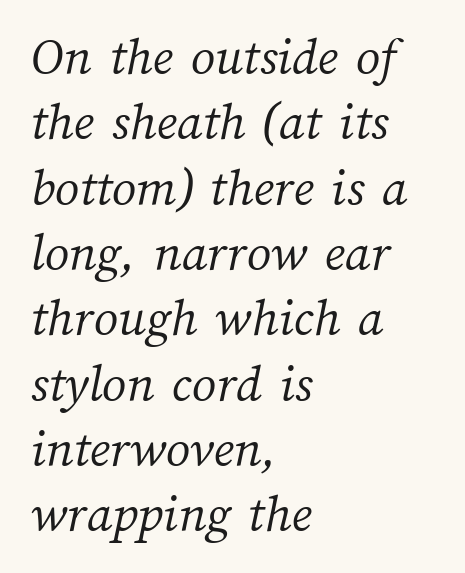
Q: Is the text bold? A: No.
Q: Is the text underlined? A: No.
Q: How is the paragraph aligned? A: Left-aligned.
Q: Is the spacing between letters normal or unusually wide? A: Normal.
Q: Width (condensed, normal, or wide)? A: Normal.
Q: Stroke contrast? A: Medium.
Q: x-height? A: Medium.
Q: Monospaced? A: No.
